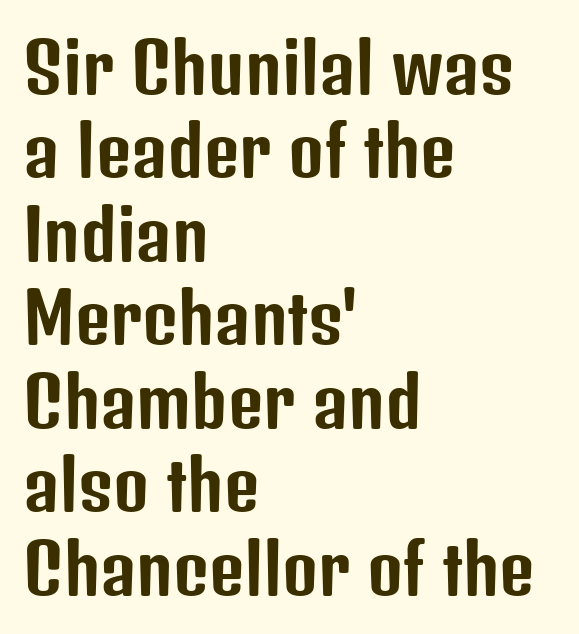
The image shows 69 px condensed sans-serif type, upright; set left-aligned, line spacing 1.21x, normal letter spacing, not underlined; low stroke contrast and a medium x-height.
